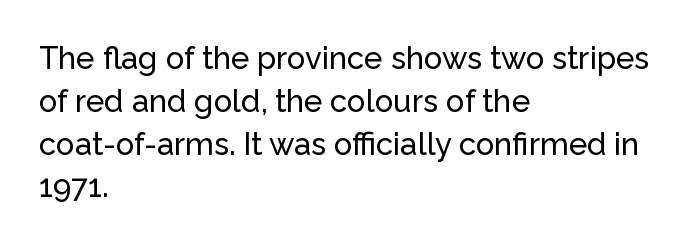
The lines sit at an ordinary, default distance from one another. Alignment: flush left. You could call the tracking neutral — neither tight nor loose. Every character sits straight up, as roman type does.
